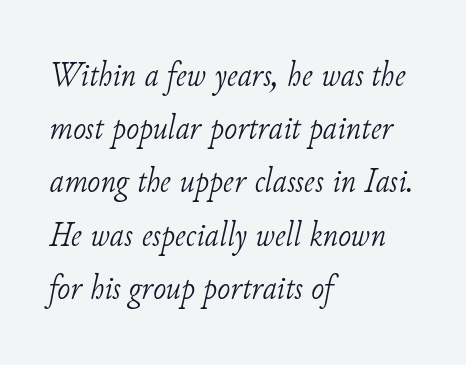
The image shows 35 px light serif type, italic (leaning right); set left-aligned, normal line spacing (1.52x), normal letter spacing, not underlined; low stroke contrast and a small x-height.
